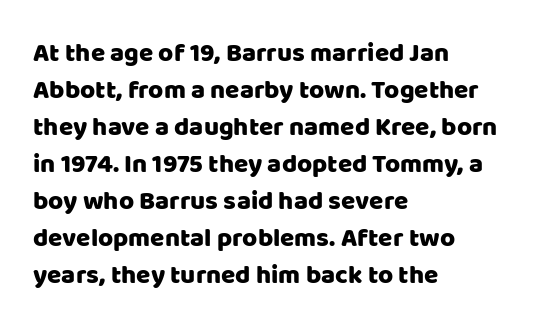
The image shows 26 px text type, upright; set left-aligned, normal line spacing (1.42x), normal letter spacing, not underlined.
